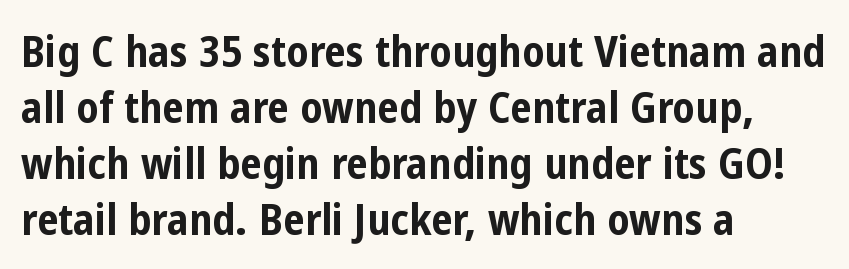
The image shows 43 px bold, condensed sans-serif type, upright; set left-aligned, normal line spacing (1.3x), normal letter spacing, not underlined; low stroke contrast and a medium x-height.
